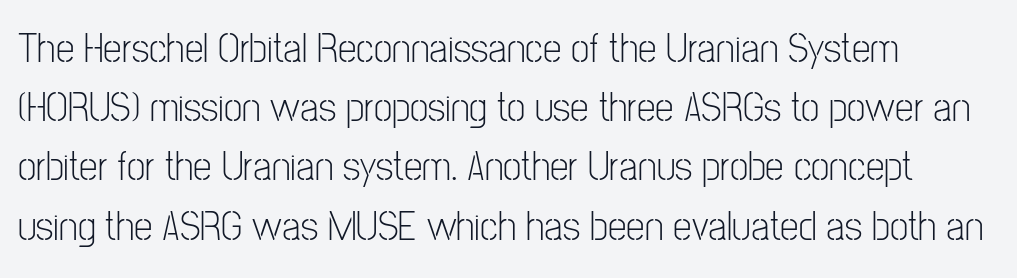
{"serif": "no", "italic": "no", "bold": "no", "weight": "light", "width": "condensed", "stroke_contrast": "low", "x_height": "medium", "monospaced": "no", "underline": "no", "align": "left", "line_spacing": "normal", "line_spacing_ratio": 1.41, "letter_spacing": "normal", "letter_spacing_em": 0.0, "glyph_px": 42}
